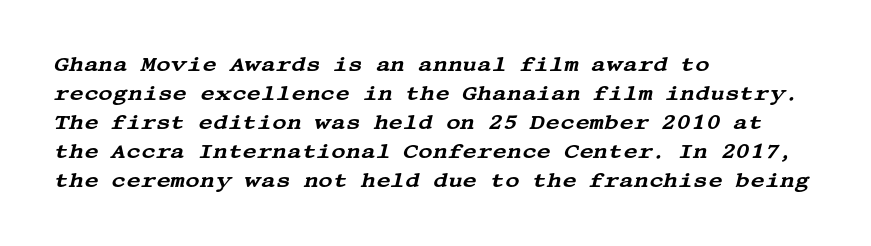
The image shows 20 px text type, italic (leaning right); set left-aligned, normal line spacing (1.45x), normal letter spacing, not underlined.
